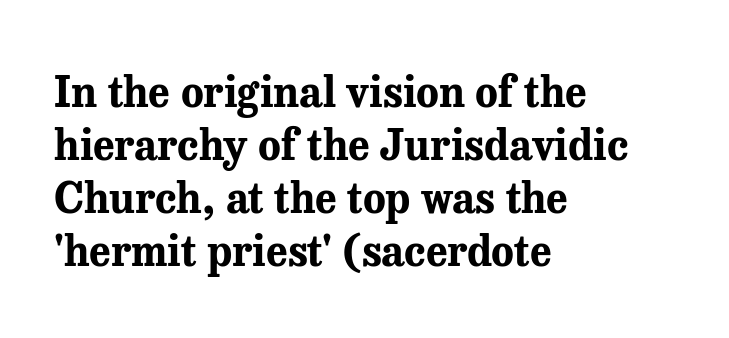
{"serif": "yes", "italic": "no", "bold": "yes", "weight": "bold", "width": "normal", "stroke_contrast": "medium", "x_height": "medium", "monospaced": "no", "underline": "no", "align": "left", "line_spacing": "normal", "line_spacing_ratio": 1.26, "letter_spacing": "normal", "letter_spacing_em": 0.0, "glyph_px": 42}
